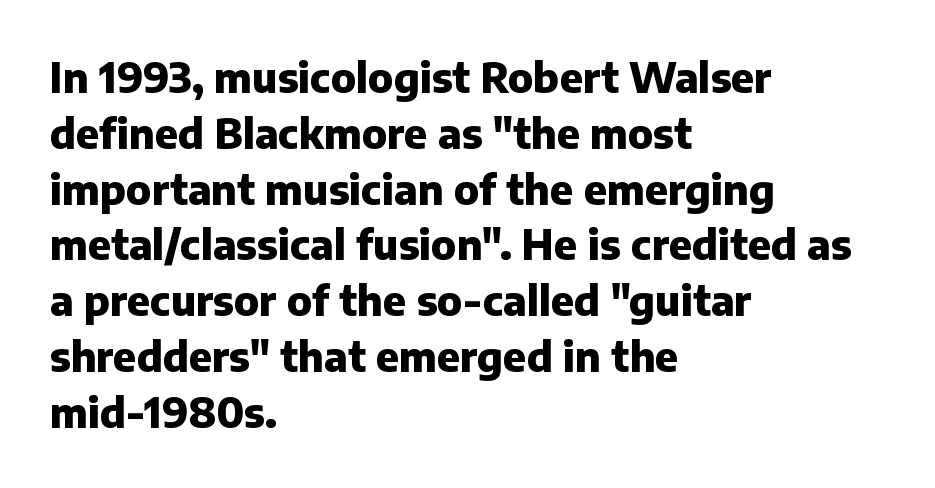
The designer went with a sans here, leaving each stem footless. Rule under the text: the space is simply empty. Short note: letters normally spaced. In CSS terms this would be text-align: left. You'd pick this weight for a headline — it's a proper bold.
